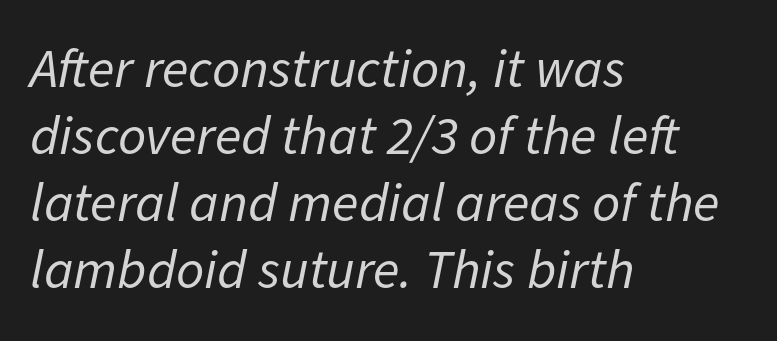
Q: Is the text bold? A: No.
Q: Is the text italic (slanted)? A: Yes, it leans right by about 11 degrees.
Q: Is the text underlined? A: No.
Q: How is the paragraph aligned? A: Left-aligned.
Q: Is the spacing between letters normal or unusually wide? A: Normal.
Q: Width (condensed, normal, or wide)? A: Normal.
Q: Stroke contrast? A: Low.
Q: x-height? A: Medium.
Q: Monospaced? A: No.
